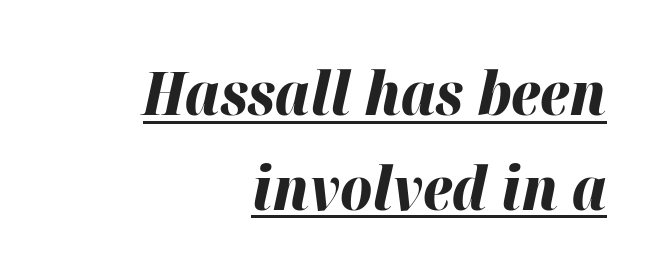
Q: Is the text bold? A: Yes.
Q: Is the text italic (slanted)? A: Yes, it leans right by about 12 degrees.
Q: Is the text underlined? A: Yes.
Q: How is the paragraph aligned? A: Right-aligned.
Q: Is the spacing between letters normal or unusually wide? A: Normal.
Q: Is the spacing between lines tight, normal or loose? A: Normal.
Q: Width (condensed, normal, or wide)? A: Normal.
Q: Stroke contrast? A: High.
Q: x-height? A: Medium.
Q: Monospaced? A: No.
